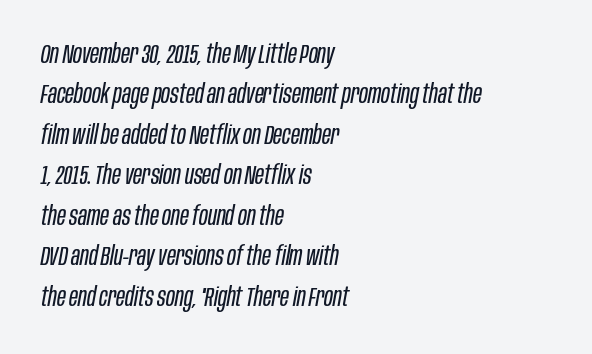
The leading is moderate, giving the passage an even texture. Underline: absent. The letters are slanted; this is an italic face. Heft: none added — not bold. Each line starts at the same left margin while the right side varies. Short note: letters normally spaced.
